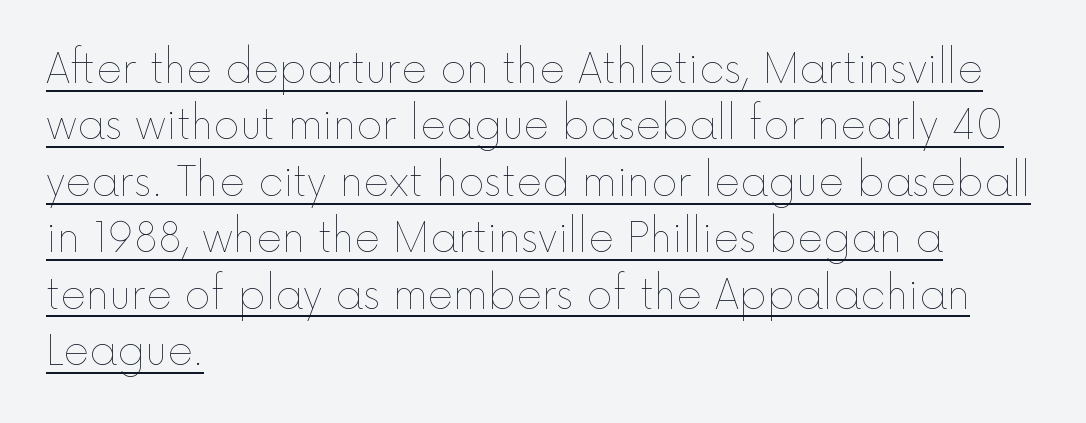
{"italic": "no", "bold": "no", "weight": "thin", "width": "normal", "x_height": "medium", "monospaced": "no", "underline": "yes", "align": "left", "line_spacing": "normal", "line_spacing_ratio": 1.41, "letter_spacing": "normal", "letter_spacing_em": 0.0, "glyph_px": 40}
